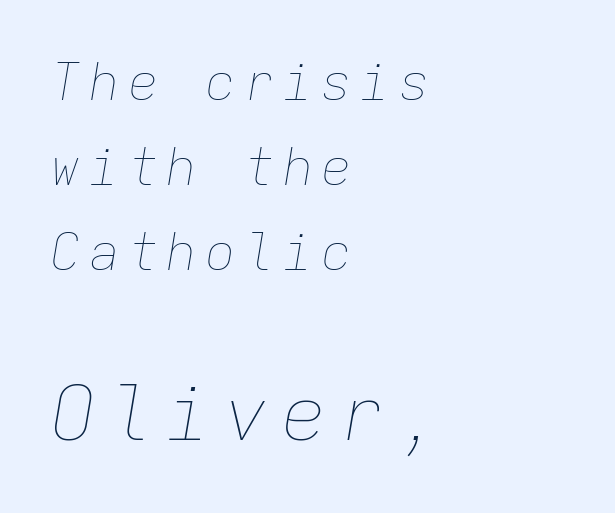
The image shows 76 px thin type, italic (leaning right), monospaced; set left-aligned, normal line spacing (1.67x), not underlined; the second (bottom) block is 1.49x larger; low stroke contrast and a medium x-height.
